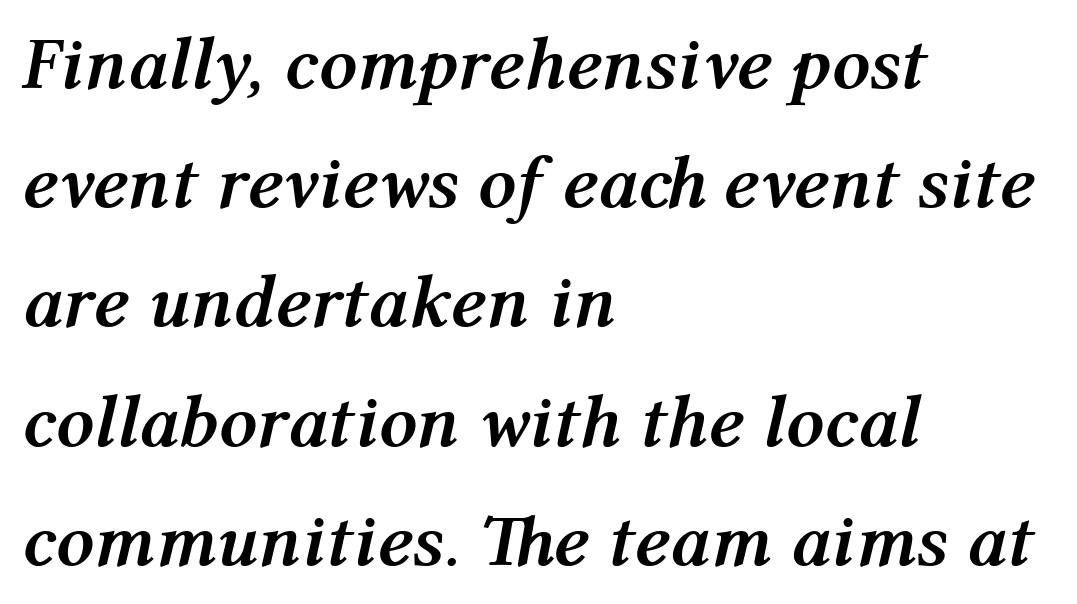
Q: Is the text bold? A: Yes.
Q: Is the text italic (slanted)? A: Yes, it leans right by about 12 degrees.
Q: Is the text underlined? A: No.
Q: How is the paragraph aligned? A: Left-aligned.
Q: Is the spacing between letters normal or unusually wide? A: Normal.
Q: Is the spacing between lines tight, normal or loose? A: Normal.
Q: Width (condensed, normal, or wide)? A: Normal.
Q: Stroke contrast? A: Medium.
Q: x-height? A: Medium.
Q: Monospaced? A: No.
